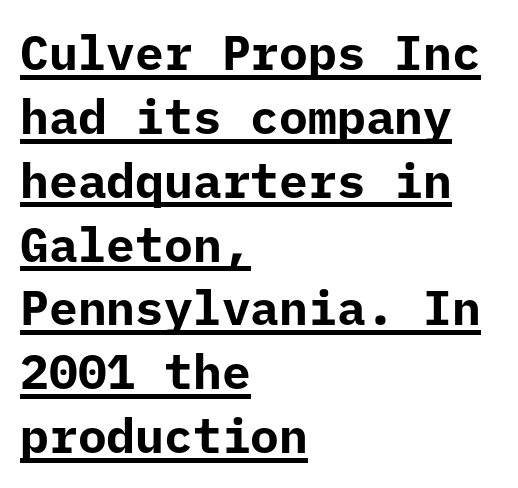
The image shows 48 px bold sans-serif type, upright, monospaced; set left-aligned, normal line spacing (1.33x), normal letter spacing, underlined; low stroke contrast and a medium x-height.
